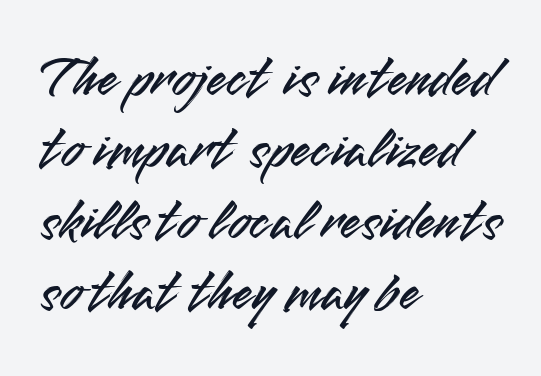
Underlining? Definitely not there. Alignment: flush left. These lines are composed in type without serifs. Looks like regular typesetting: each glyph gets only the width it needs.
